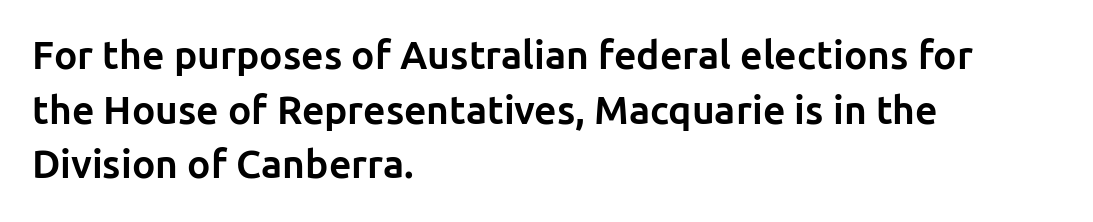
{"serif": "no", "italic": "no", "bold": "yes", "weight": "bold", "width": "normal", "stroke_contrast": "low", "x_height": "medium", "monospaced": "no", "underline": "no", "align": "left", "line_spacing": "normal", "line_spacing_ratio": 1.4, "letter_spacing": "normal", "letter_spacing_em": 0.0, "glyph_px": 39}
